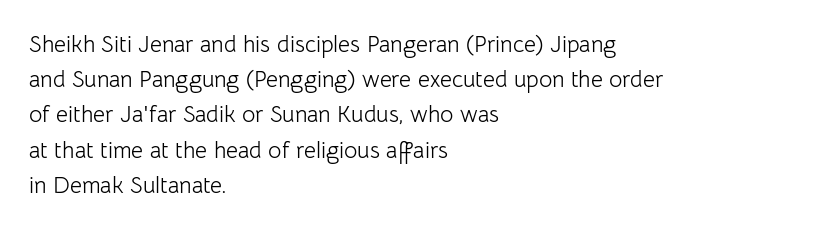
Q: Is the text bold? A: No.
Q: Is the text italic (slanted)? A: No, it is upright.
Q: Is the text underlined? A: No.
Q: How is the paragraph aligned? A: Left-aligned.
Q: Is the spacing between letters normal or unusually wide? A: Normal.
Q: Is the spacing between lines tight, normal or loose? A: Normal.
